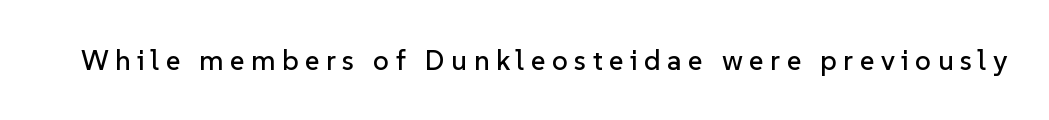
Q: Is the text italic (slanted)? A: No, it is upright.
Q: Is the typeface a serif or a sans-serif typeface? A: Sans-serif.
Q: Is the text underlined? A: No.
Q: Is the spacing between letters normal or unusually wide? A: Unusually wide.
Q: Width (condensed, normal, or wide)? A: Normal.
Q: Stroke contrast? A: Low.
Q: x-height? A: Medium.
Q: Monospaced? A: No.
